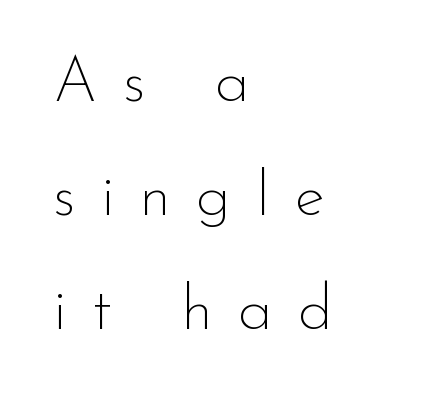
The font family rendered here belongs to the sans-serif group. Is the letter spacing exaggerated? Yes — the characters are pushed far apart. The string is rendered with underlining switched off. Summary of weight: not heavy and not bold.
